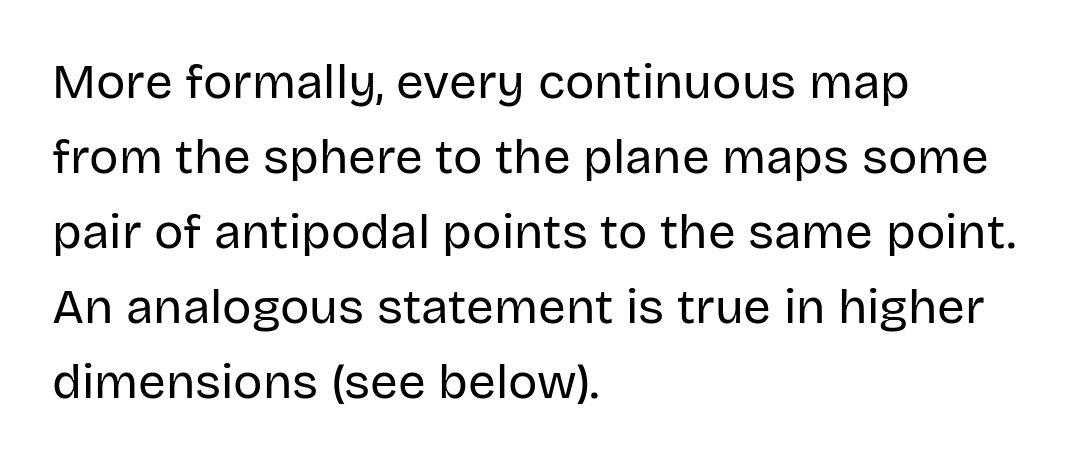
Q: Is the text bold? A: No.
Q: Is the text italic (slanted)? A: No, it is upright.
Q: Is the typeface a serif or a sans-serif typeface? A: Sans-serif.
Q: Is the text underlined? A: No.
Q: How is the paragraph aligned? A: Left-aligned.
Q: Is the spacing between letters normal or unusually wide? A: Normal.
Q: Is the spacing between lines tight, normal or loose? A: Normal.
Q: Width (condensed, normal, or wide)? A: Normal.
Q: Stroke contrast? A: Low.
Q: x-height? A: Large.
Q: Monospaced? A: No.
